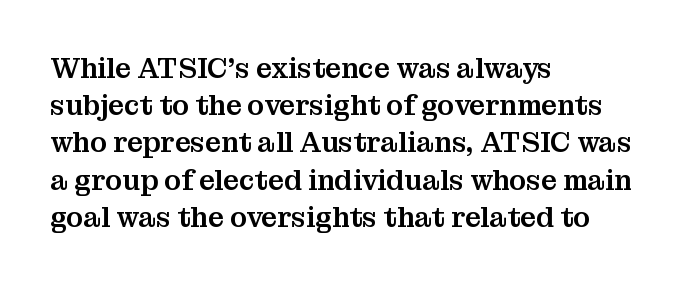
Q: Is the text italic (slanted)? A: No, it is upright.
Q: Is the typeface a serif or a sans-serif typeface? A: Serif.
Q: Is the text underlined? A: No.
Q: How is the paragraph aligned? A: Left-aligned.
Q: Is the spacing between letters normal or unusually wide? A: Normal.
Q: Is the spacing between lines tight, normal or loose? A: Normal.
Q: Width (condensed, normal, or wide)? A: Normal.
Q: Stroke contrast? A: Medium.
Q: x-height? A: Medium.
Q: Monospaced? A: No.
